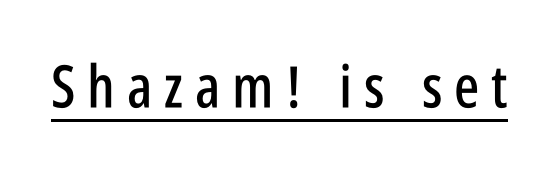
Q: Is the text italic (slanted)? A: No, it is upright.
Q: Is the typeface a serif or a sans-serif typeface? A: Sans-serif.
Q: Is the text underlined? A: Yes.
Q: Is the spacing between letters normal or unusually wide? A: Unusually wide.
Q: Width (condensed, normal, or wide)? A: Condensed.
Q: Stroke contrast? A: Low.
Q: x-height? A: Large.
Q: Monospaced? A: No.
